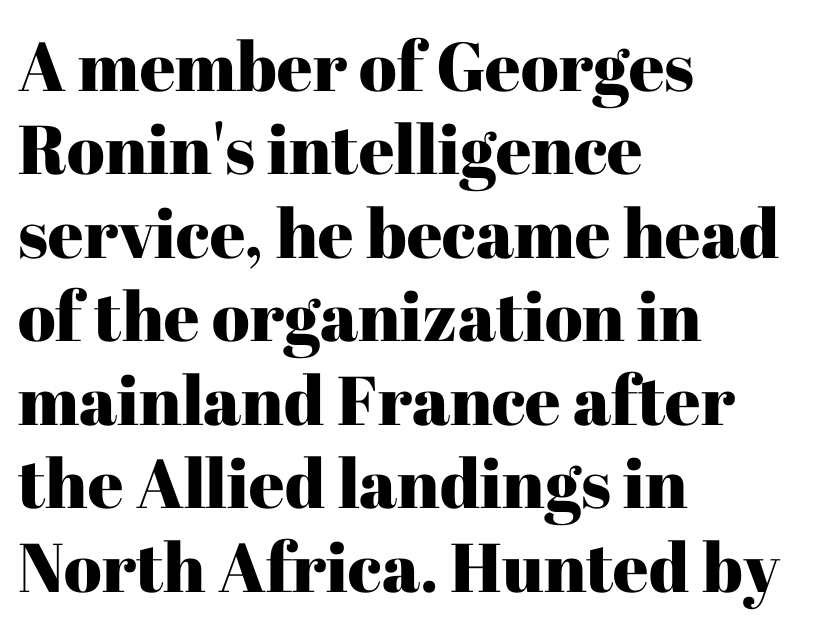
{"serif": "yes", "italic": "no", "width": "normal", "stroke_contrast": "high", "x_height": "medium", "monospaced": "no", "underline": "no", "align": "left", "line_spacing_ratio": 1.21, "letter_spacing": "normal", "letter_spacing_em": 0.0, "glyph_px": 69}
